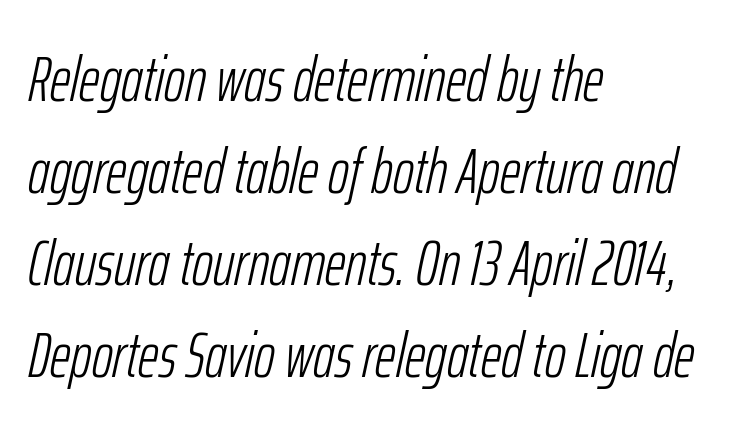
Q: Is the text bold? A: No.
Q: Is the text italic (slanted)? A: Yes, it leans right by about 12 degrees.
Q: Is the text underlined? A: No.
Q: How is the paragraph aligned? A: Left-aligned.
Q: Is the spacing between letters normal or unusually wide? A: Normal.
Q: Is the spacing between lines tight, normal or loose? A: Normal.
Q: Width (condensed, normal, or wide)? A: Condensed.
Q: Stroke contrast? A: Low.
Q: x-height? A: Medium.
Q: Monospaced? A: No.
